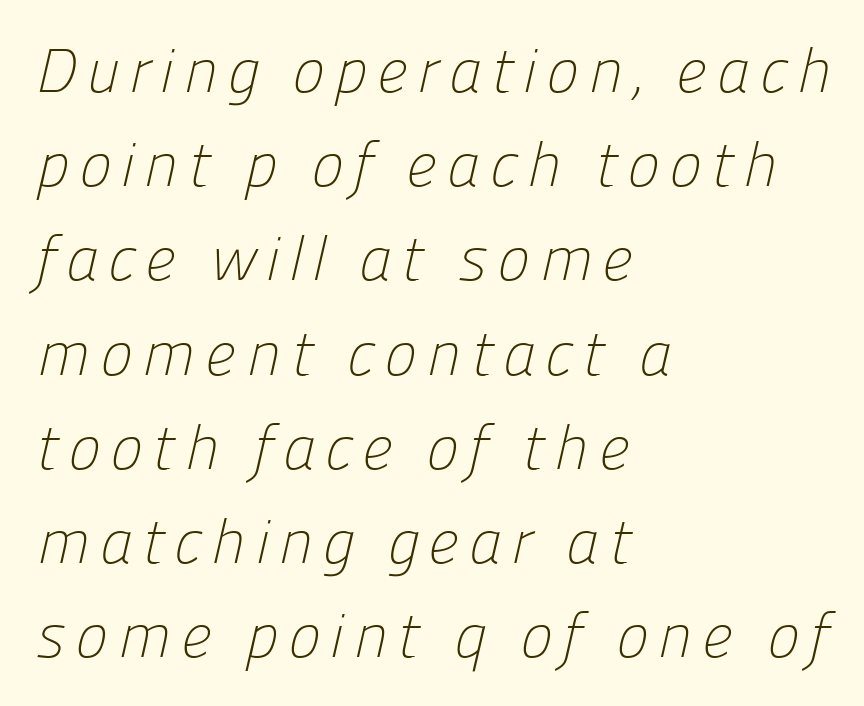
These lines sit exactly where default settings would place them. Varying glyph widths throughout — classic text-font behaviour. In terms of letterform style, serifs are entirely absent. The rag falls on the right side of this text block. No heavy texture on the line: the type isn't bold.
